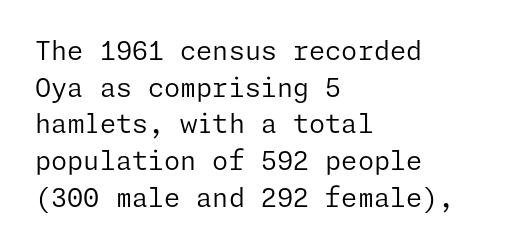
The image shows 26 px text type, upright; set left-aligned, normal line spacing (1.41x), normal letter spacing, not underlined.
